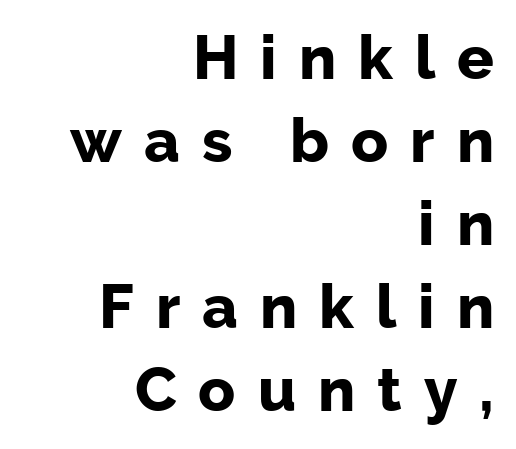
Q: Is the text bold? A: Yes.
Q: Is the text italic (slanted)? A: No, it is upright.
Q: Is the typeface a serif or a sans-serif typeface? A: Sans-serif.
Q: Is the text underlined? A: No.
Q: How is the paragraph aligned? A: Right-aligned.
Q: Is the spacing between letters normal or unusually wide? A: Unusually wide.
Q: Is the spacing between lines tight, normal or loose? A: Normal.
Q: Width (condensed, normal, or wide)? A: Normal.
Q: Stroke contrast? A: Low.
Q: x-height? A: Medium.
Q: Monospaced? A: No.
